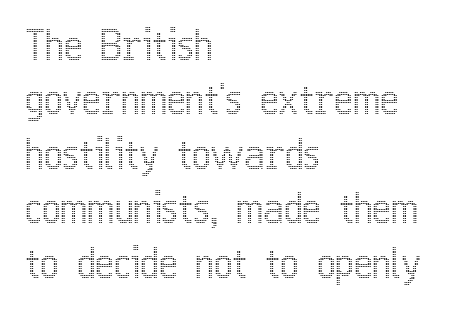
The image shows 40 px condensed type, upright; set left-aligned, normal line spacing (1.36x), normal letter spacing, not underlined; a medium x-height.
